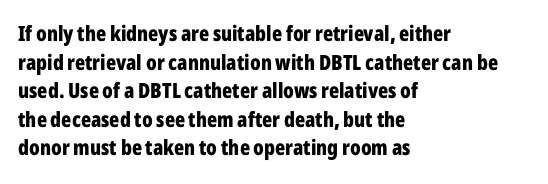
Q: Is the text bold? A: Yes.
Q: Is the text italic (slanted)? A: No, it is upright.
Q: Is the text underlined? A: No.
Q: How is the paragraph aligned? A: Left-aligned.
Q: Is the spacing between letters normal or unusually wide? A: Normal.
Q: Is the spacing between lines tight, normal or loose? A: Normal.
